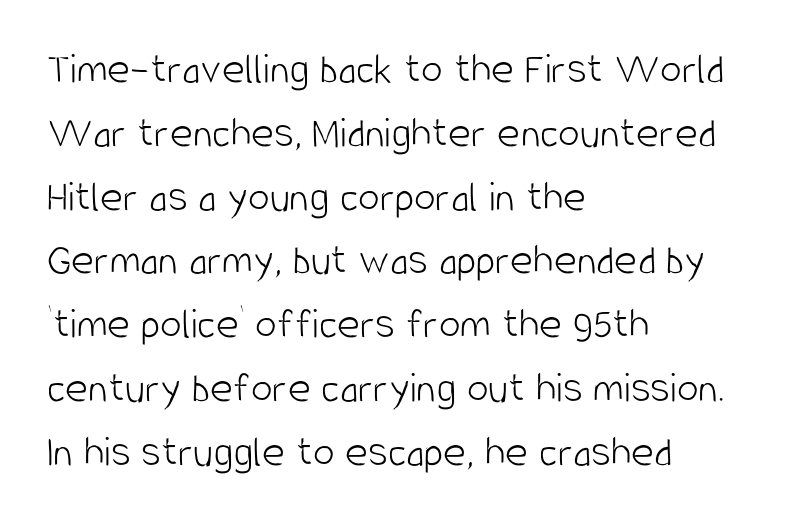
Q: Is the text bold? A: No.
Q: Is the text italic (slanted)? A: No, it is upright.
Q: Is the typeface a serif or a sans-serif typeface? A: Sans-serif.
Q: Is the text underlined? A: No.
Q: How is the paragraph aligned? A: Left-aligned.
Q: Is the spacing between letters normal or unusually wide? A: Normal.
Q: Is the spacing between lines tight, normal or loose? A: Normal.
Q: Width (condensed, normal, or wide)? A: Condensed.
Q: Stroke contrast? A: Low.
Q: x-height? A: Large.
Q: Monospaced? A: No.
